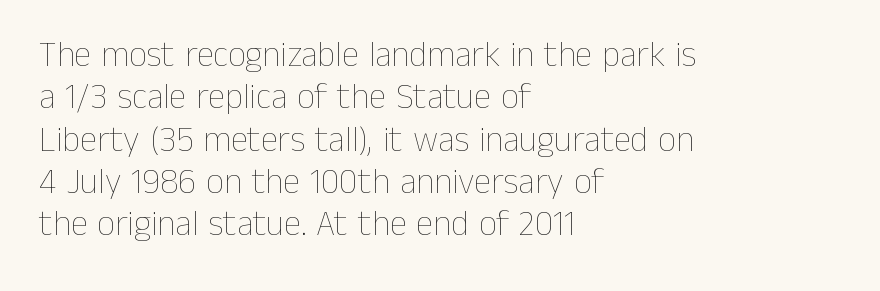
Q: Is the text bold? A: No.
Q: Is the text italic (slanted)? A: No, it is upright.
Q: Is the text underlined? A: No.
Q: How is the paragraph aligned? A: Left-aligned.
Q: Is the spacing between letters normal or unusually wide? A: Normal.
Q: Width (condensed, normal, or wide)? A: Normal.
Q: Stroke contrast? A: Low.
Q: x-height? A: Medium.
Q: Monospaced? A: No.
